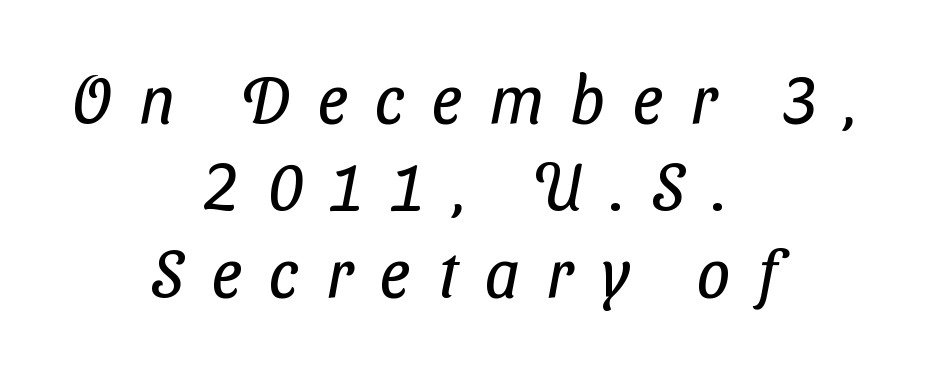
The image shows 67 px regular-weight, condensed sans-serif type; set centered, normal line spacing (1.3x), unusually wide letter spacing (+0.41 em), not underlined; low stroke contrast and a medium x-height.
